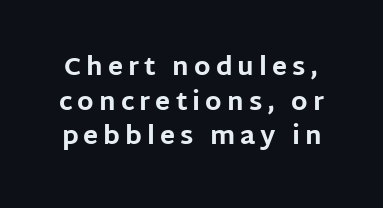
You could only call the tracking loose — the letters float apart. Upright lettering throughout. Stroke thickness is high; the sample reads as a true bold. Students, observe: this is what conventionally led text looks like. The gap between lines stays unmarked.
